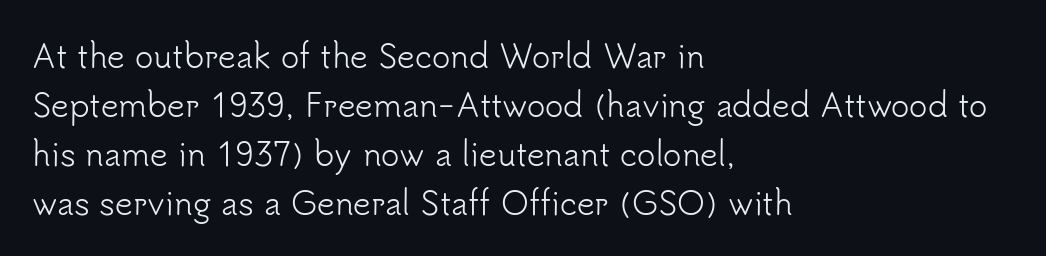
The image shows 31 px light sans-serif type, upright; set left-aligned, normal line spacing (1.58x), normal letter spacing, not underlined; low stroke contrast and a small x-height.
